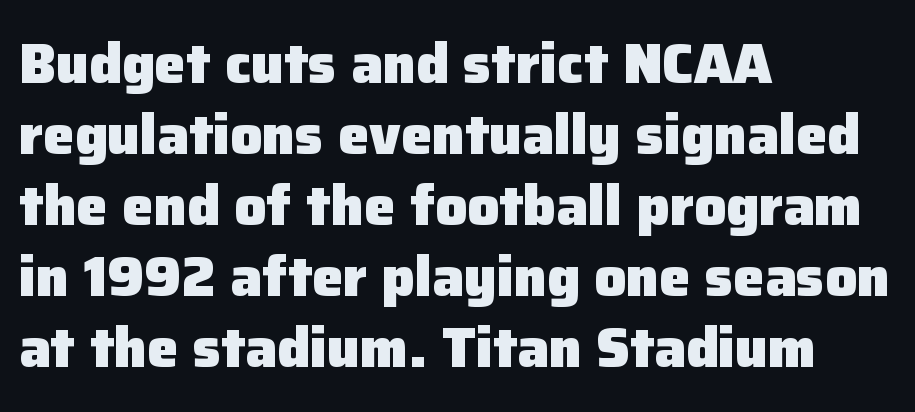
The image shows 56 px heavy sans-serif type, upright; set left-aligned, normal line spacing (1.27x), normal letter spacing, not underlined; low stroke contrast and a medium x-height.
